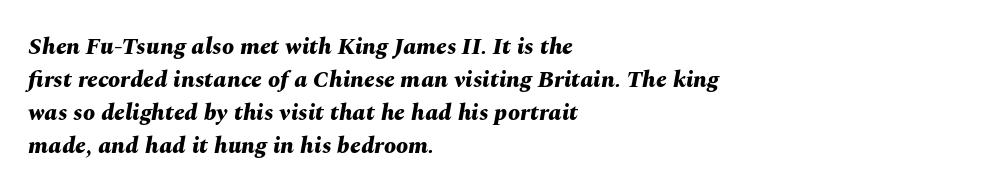
Q: Is the text bold? A: Yes.
Q: Is the text italic (slanted)? A: Yes, it leans right by about 10 degrees.
Q: Is the text underlined? A: No.
Q: How is the paragraph aligned? A: Left-aligned.
Q: Is the spacing between letters normal or unusually wide? A: Normal.
Q: Is the spacing between lines tight, normal or loose? A: Normal.
